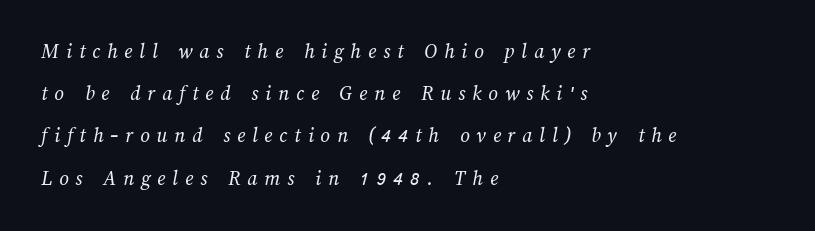
{"bold": "no", "underline": "no", "align": "left", "line_spacing": "loose", "line_spacing_ratio": 2.01, "letter_spacing": "wide", "letter_spacing_em": 0.33, "glyph_px": 21}
